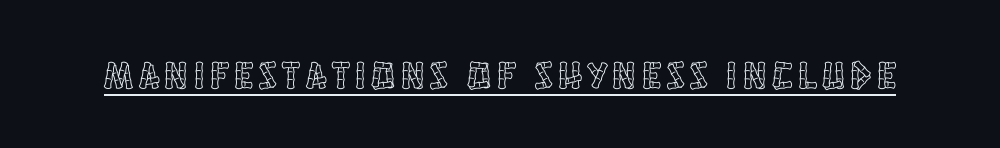
The image shows 39 px condensed type, upright; set underlined; a large x-height.
